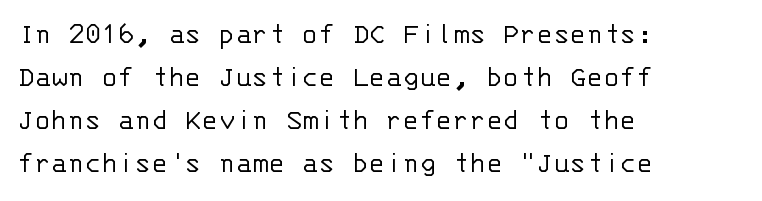
The text block is weighted toward the left margin, trailing off unevenly rightward. The type family on display is of the sans-serif kind. This block has exactly the height ordinary leading produces. No heavy texture on the line: the type isn't bold. Think of a typewriter: that constant character pitch is what you see here.
